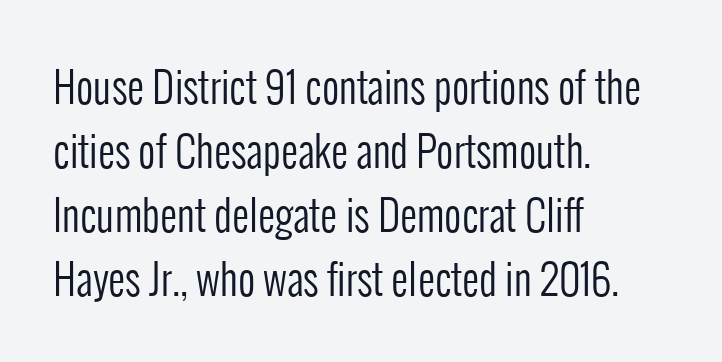
Q: Is the text bold? A: No.
Q: Is the text italic (slanted)? A: No, it is upright.
Q: Is the typeface a serif or a sans-serif typeface? A: Sans-serif.
Q: Is the text underlined? A: No.
Q: How is the paragraph aligned? A: Left-aligned.
Q: Is the spacing between letters normal or unusually wide? A: Normal.
Q: Is the spacing between lines tight, normal or loose? A: Normal.
Q: Width (condensed, normal, or wide)? A: Condensed.
Q: Stroke contrast? A: Low.
Q: x-height? A: Medium.
Q: Monospaced? A: No.
